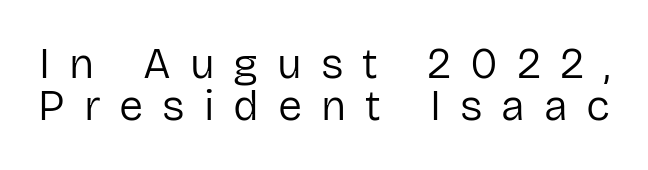
Q: Is the text bold? A: No.
Q: Is the text italic (slanted)? A: No, it is upright.
Q: Is the typeface a serif or a sans-serif typeface? A: Sans-serif.
Q: Is the text underlined? A: No.
Q: Is the spacing between letters normal or unusually wide? A: Unusually wide.
Q: Is the spacing between lines tight, normal or loose? A: Tight.
Q: Width (condensed, normal, or wide)? A: Normal.
Q: Stroke contrast? A: Low.
Q: x-height? A: Medium.
Q: Monospaced? A: No.
